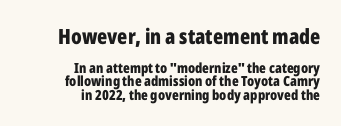
Q: Is the text bold? A: Yes.
Q: Is the text italic (slanted)? A: No, it is upright.
Q: Is the text underlined? A: No.
Q: How is the paragraph aligned? A: Right-aligned.
Q: Is the spacing between letters normal or unusually wide? A: Normal.
Q: Is the spacing between lines tight, normal or loose? A: Tight.
Q: Which block of text is set in a larger size, the first (top) or the second (bottom)? A: The first (top) one.
